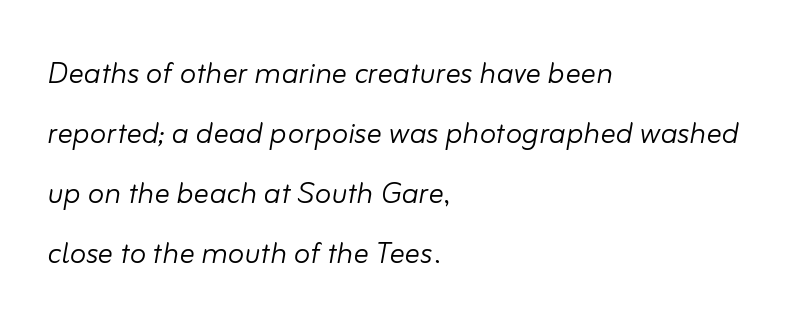
Q: Is the text bold? A: No.
Q: Is the text italic (slanted)? A: Yes, it leans right by about 10 degrees.
Q: Is the text underlined? A: No.
Q: How is the paragraph aligned? A: Left-aligned.
Q: Is the spacing between letters normal or unusually wide? A: Normal.
Q: Is the spacing between lines tight, normal or loose? A: Normal.
Q: Width (condensed, normal, or wide)? A: Normal.
Q: Stroke contrast? A: Low.
Q: x-height? A: Small.
Q: Monospaced? A: No.
